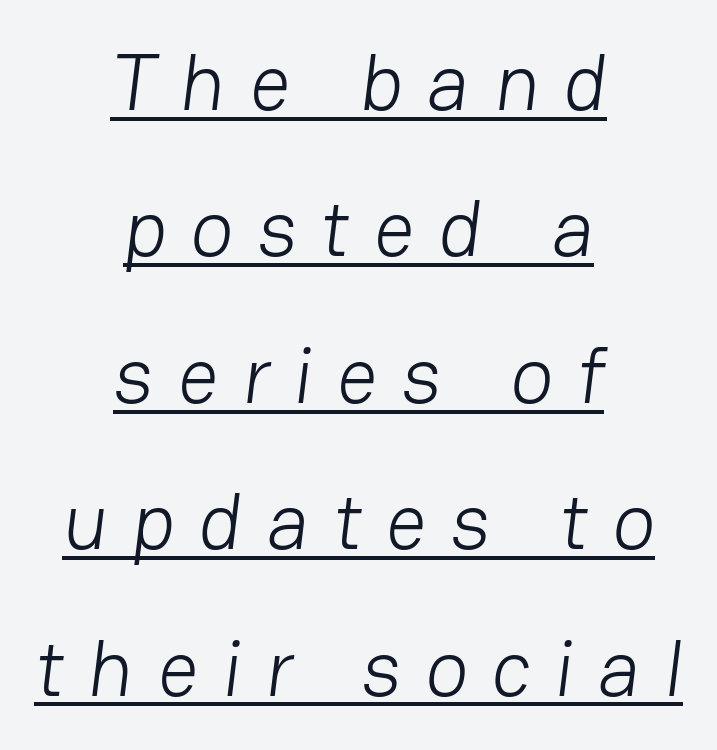
{"serif": "no", "bold": "no", "weight": "light", "width": "normal", "stroke_contrast": "low", "x_height": "medium", "monospaced": "no", "underline": "yes", "align": "center", "line_spacing_ratio": 1.83, "letter_spacing": "wide", "letter_spacing_em": 0.3, "glyph_px": 80}
